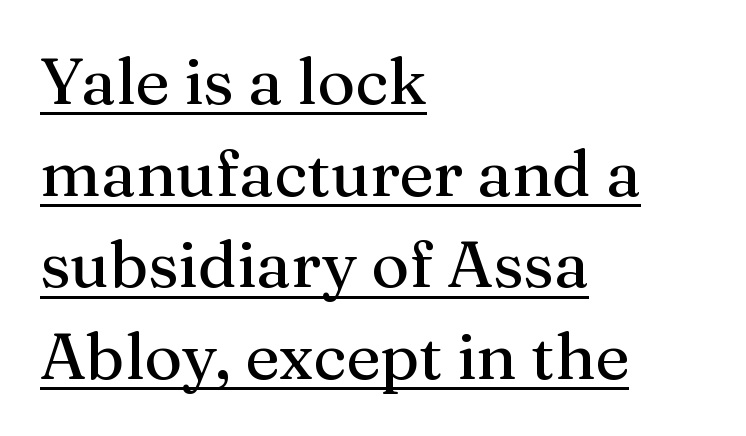
Q: Is the text italic (slanted)? A: No, it is upright.
Q: Is the typeface a serif or a sans-serif typeface? A: Serif.
Q: Is the text underlined? A: Yes.
Q: How is the paragraph aligned? A: Left-aligned.
Q: Is the spacing between letters normal or unusually wide? A: Normal.
Q: Is the spacing between lines tight, normal or loose? A: Normal.
Q: Width (condensed, normal, or wide)? A: Normal.
Q: Stroke contrast? A: Medium.
Q: x-height? A: Medium.
Q: Monospaced? A: No.
